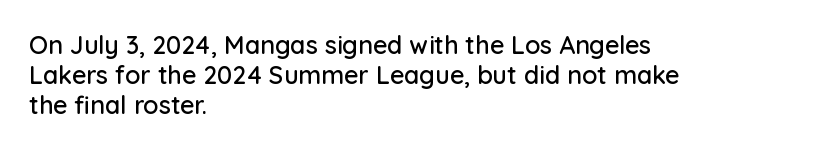
The image shows 25 px text type, upright; set left-aligned, line spacing 1.21x, normal letter spacing, not underlined.
